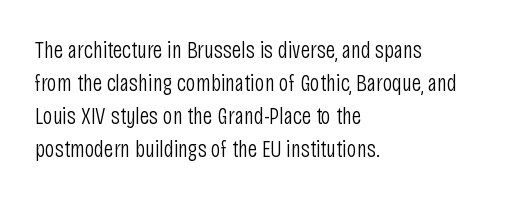
The image shows 24 px text type, upright; set left-aligned, normal line spacing (1.37x), normal letter spacing, not underlined.
